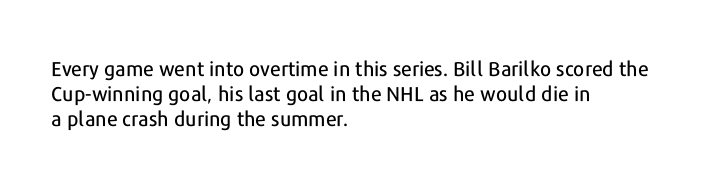
Q: Is the text italic (slanted)? A: No, it is upright.
Q: Is the text underlined? A: No.
Q: How is the paragraph aligned? A: Left-aligned.
Q: Is the spacing between letters normal or unusually wide? A: Normal.
Q: Is the spacing between lines tight, normal or loose? A: Normal.
